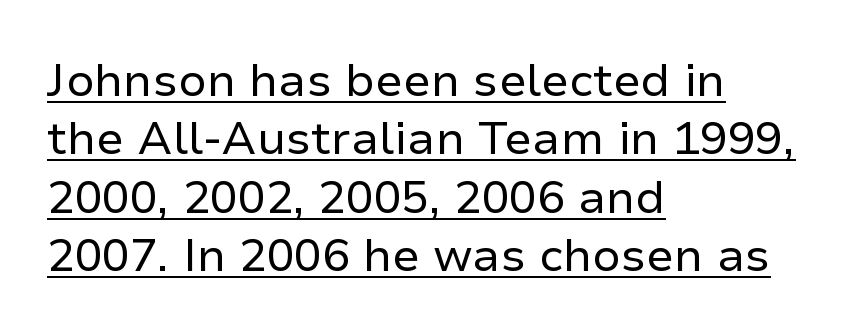
Q: Is the text bold? A: No.
Q: Is the text italic (slanted)? A: No, it is upright.
Q: Is the typeface a serif or a sans-serif typeface? A: Sans-serif.
Q: Is the text underlined? A: Yes.
Q: How is the paragraph aligned? A: Left-aligned.
Q: Is the spacing between letters normal or unusually wide? A: Normal.
Q: Is the spacing between lines tight, normal or loose? A: Normal.
Q: Width (condensed, normal, or wide)? A: Normal.
Q: Stroke contrast? A: Low.
Q: x-height? A: Medium.
Q: Monospaced? A: No.
